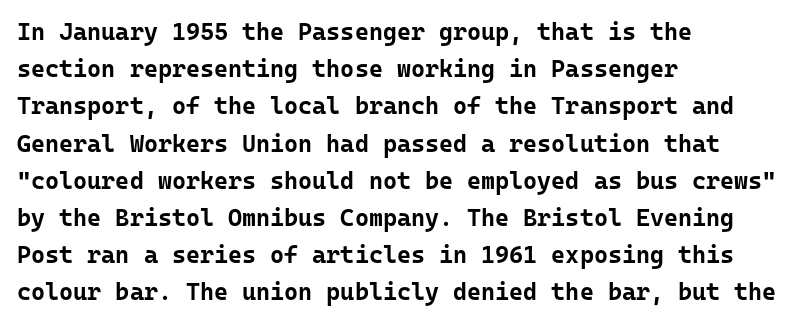
The image shows 24 px bold type, upright; set left-aligned, normal line spacing (1.55x), normal letter spacing, not underlined.
